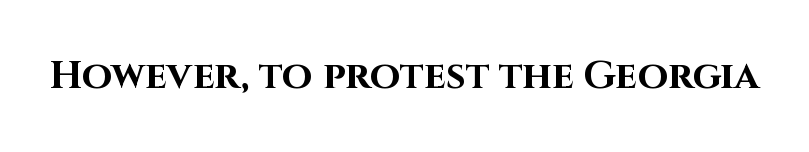
Q: Is the text bold? A: Yes.
Q: Is the text italic (slanted)? A: No, it is upright.
Q: Is the typeface a serif or a sans-serif typeface? A: Sans-serif.
Q: Is the text underlined? A: No.
Q: Is the spacing between letters normal or unusually wide? A: Normal.
Q: Width (condensed, normal, or wide)? A: Normal.
Q: Stroke contrast? A: High.
Q: x-height? A: Large.
Q: Monospaced? A: No.
